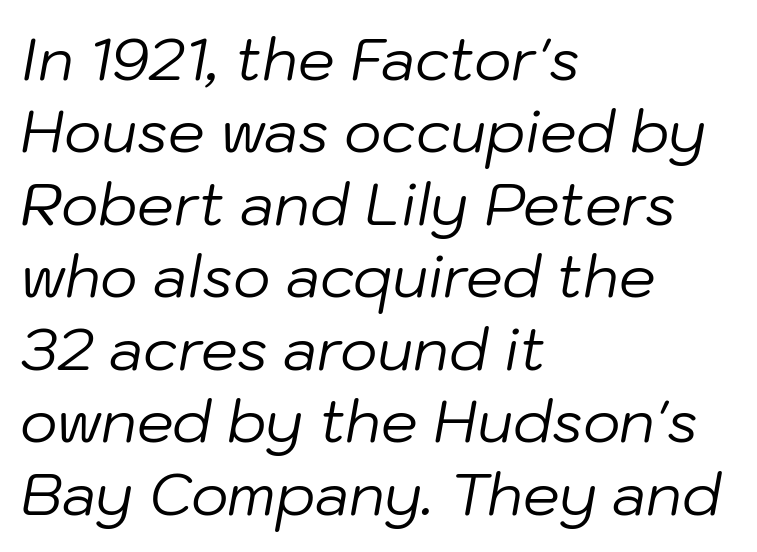
The image shows 58 px regular-weight type, italic (leaning right); set left-aligned, normal line spacing (1.25x), normal letter spacing, not underlined; low stroke contrast and a medium x-height.
